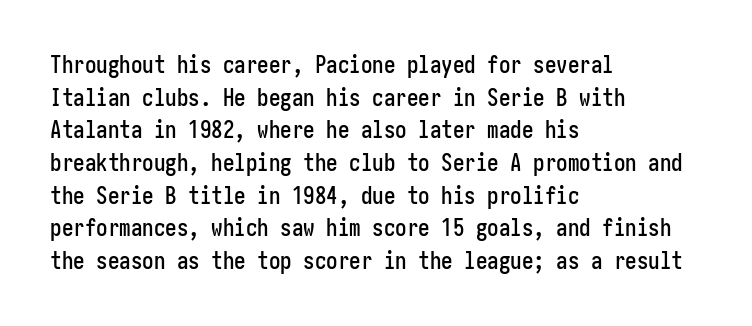
The image shows 23 px text type, upright; set left-aligned, normal line spacing (1.42x), normal letter spacing, not underlined.
